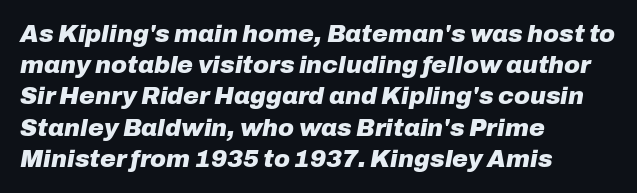
The image shows 24 px bold type, italic (leaning right); set left-aligned, normal line spacing (1.3x), normal letter spacing, not underlined.
